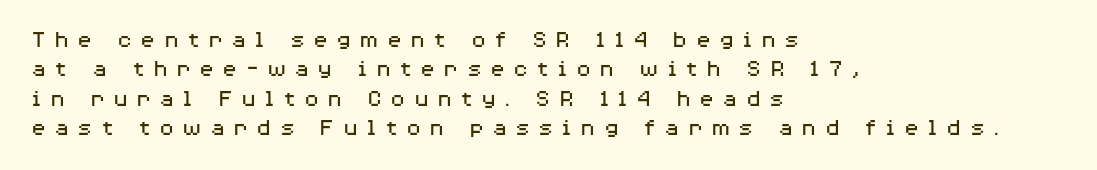
{"italic": "no", "bold": "no", "underline": "no", "align": "left", "line_spacing_ratio": 1.18, "letter_spacing": "wide", "letter_spacing_em": 0.32, "glyph_px": 25}
